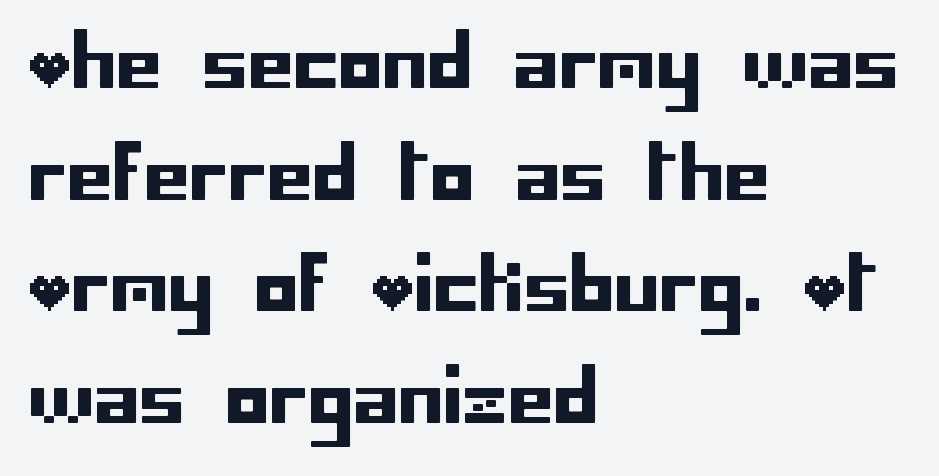
The image shows 73 px sans-serif type, upright; set left-aligned, normal line spacing (1.53x), normal letter spacing, not underlined; low stroke contrast and a large x-height.
